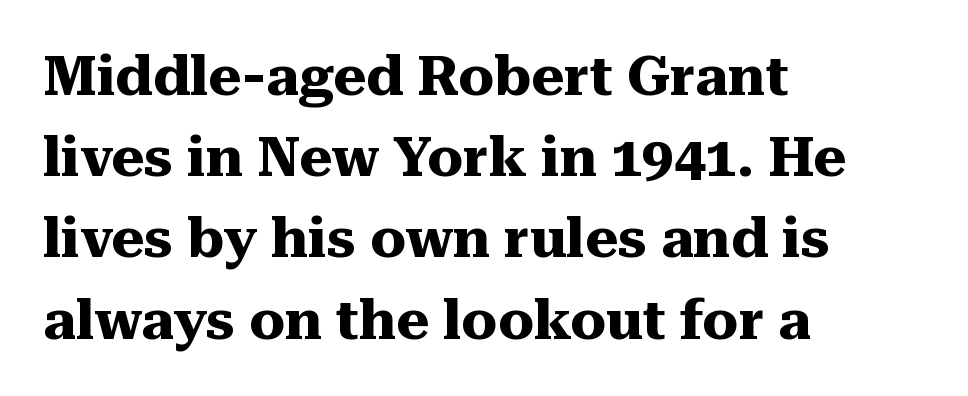
Q: Is the text bold? A: Yes.
Q: Is the text italic (slanted)? A: No, it is upright.
Q: Is the typeface a serif or a sans-serif typeface? A: Serif.
Q: Is the text underlined? A: No.
Q: How is the paragraph aligned? A: Left-aligned.
Q: Is the spacing between letters normal or unusually wide? A: Normal.
Q: Is the spacing between lines tight, normal or loose? A: Normal.
Q: Width (condensed, normal, or wide)? A: Normal.
Q: Stroke contrast? A: Medium.
Q: x-height? A: Medium.
Q: Monospaced? A: No.
